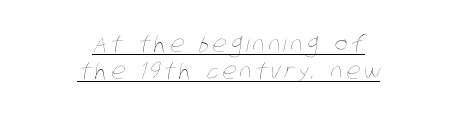
The image shows 22 px text type; set centered, line spacing 1.22x, underlined.
